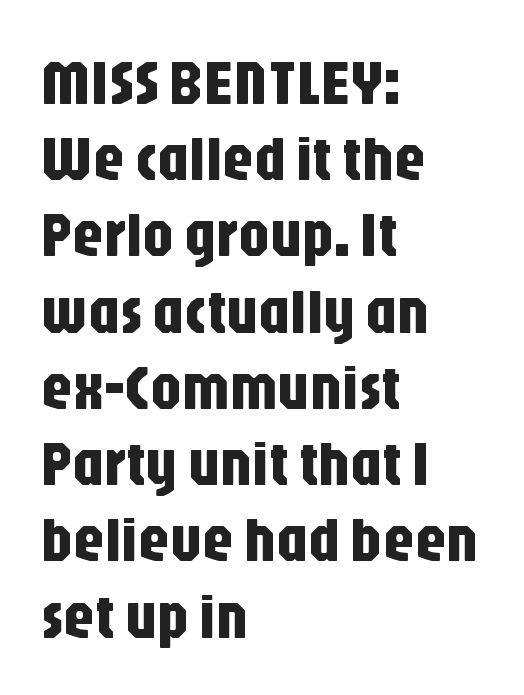
The image shows 63 px condensed sans-serif type, upright; set left-aligned, line spacing 1.21x, normal letter spacing, not underlined; low stroke contrast and a large x-height.
